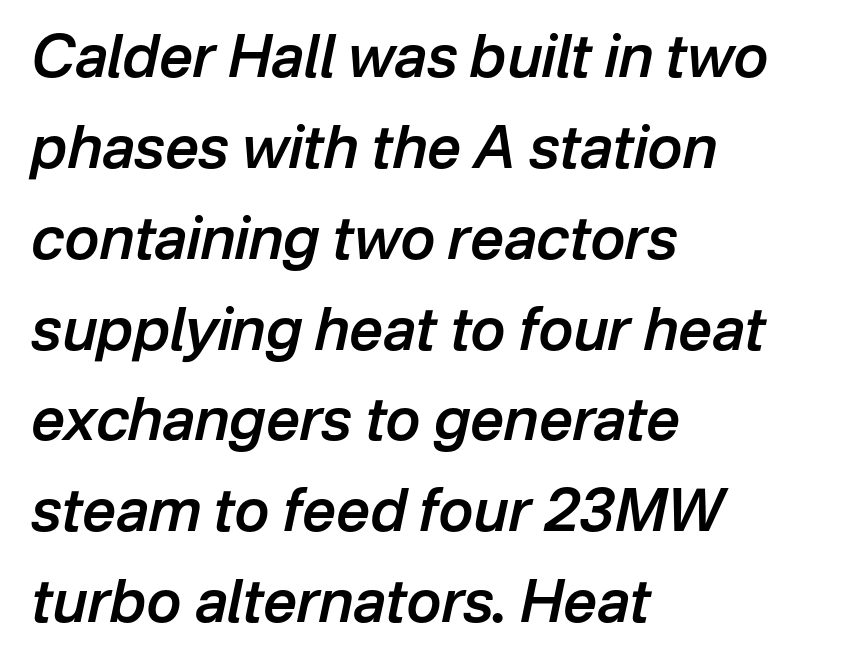
A typesetter would call this proportional, since set widths differ per character. Check under the words: just untouched page. Notice how the passage keeps a crisp vertical edge on the left only. Nobody touched the tracking dial on this one. Whoever set this chose a conventional vertical rhythm.
